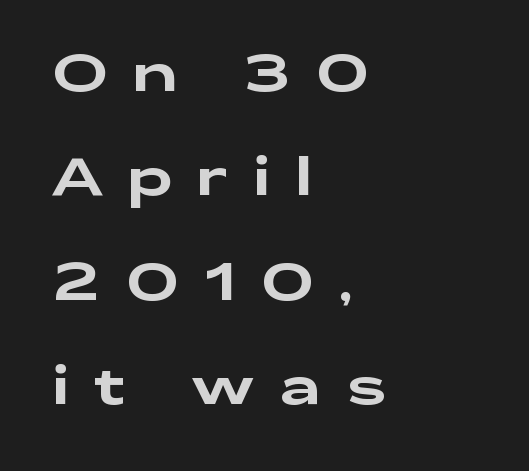
The image shows 53 px wide sans-serif type, upright; set left-aligned, loose line spacing (1.97x), unusually wide letter spacing (+0.47 em), not underlined; low stroke contrast and a medium x-height.
